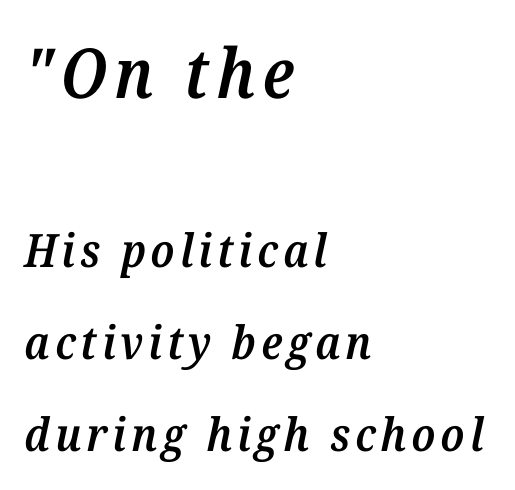
{"serif": "yes", "italic": "yes", "lean": "right", "slant_degrees": 12, "bold": "semi", "weight": "semibold", "width": "normal", "stroke_contrast": "medium", "x_height": "medium", "monospaced": "no", "underline": "no", "align": "left", "line_spacing": "loose", "line_spacing_ratio": 2.0, "larger_block": "first", "size_ratio": 1.5, "glyph_px": 69}
